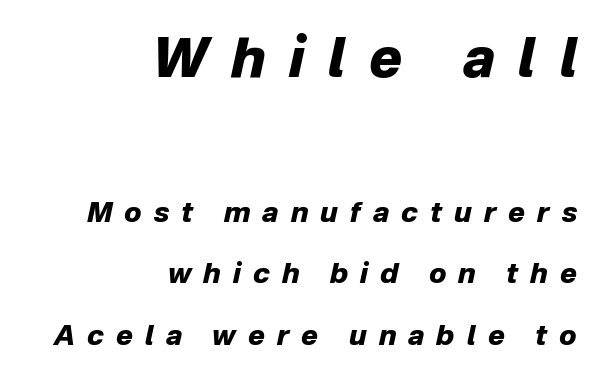
Character widths vary here, with narrow letters taking less room than wide ones. These lines stand farther apart than default settings would place them. The tracking jumps out immediately: characters are airy and widely separated. Rendered with sloped, italic letterforms. Rule under the text: the space is simply empty.
